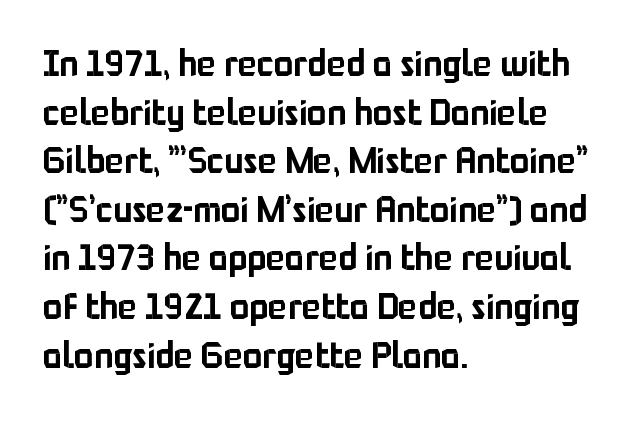
Q: Is the text italic (slanted)? A: No, it is upright.
Q: Is the typeface a serif or a sans-serif typeface? A: Sans-serif.
Q: Is the text underlined? A: No.
Q: How is the paragraph aligned? A: Left-aligned.
Q: Is the spacing between letters normal or unusually wide? A: Normal.
Q: Is the spacing between lines tight, normal or loose? A: Normal.
Q: Width (condensed, normal, or wide)? A: Normal.
Q: Stroke contrast? A: Low.
Q: x-height? A: Medium.
Q: Monospaced? A: No.
